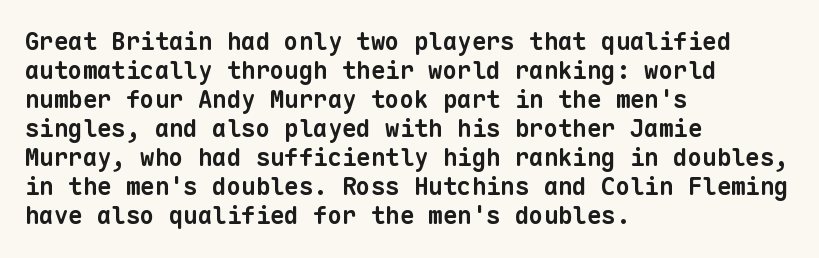
Q: Is the text bold? A: Yes.
Q: Is the text underlined? A: No.
Q: How is the paragraph aligned? A: Left-aligned.
Q: Is the spacing between letters normal or unusually wide? A: Normal.
